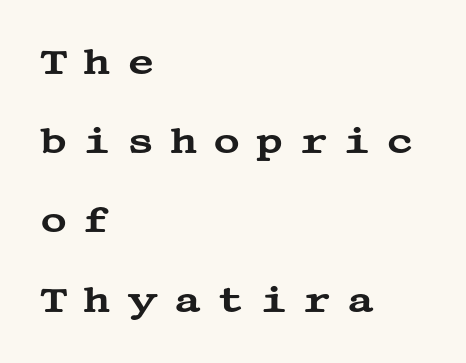
The image shows 37 px wide serif type, upright; set left-aligned, loose line spacing (2.14x), unusually wide letter spacing (+0.43 em), not underlined; medium stroke contrast and a large x-height.
